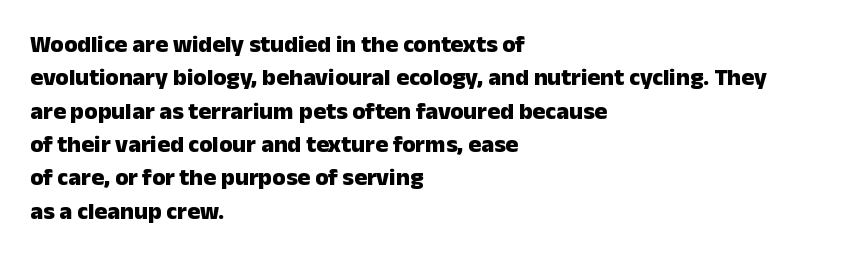
You can tell it's not italic because the verticals are truly vertical. Descender tails drop into unmarked territory. Baseline-to-baseline distance is the conventional proportion of letter height. Nobody touched the tracking dial on this one. Thick stems and heavy bowls — unmistakably bold. One-word summary of the alignment: left.
